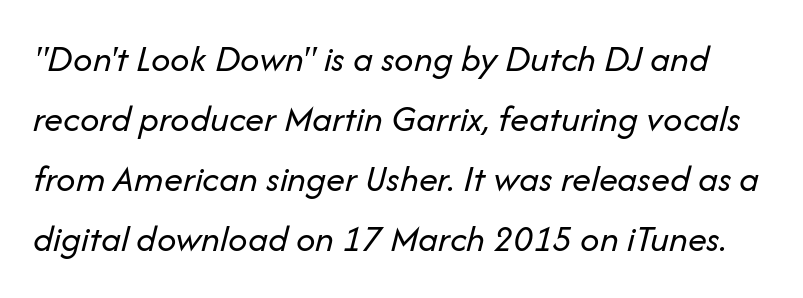
These glyphs show unthickened strokes, regular width or finer. Has an underline been added? It has not. The text carries the slant typical of an italic or oblique font. Is there much room between lines? A standard amount, neither cramped nor airy. Compared with typical body copy, the letter spacing here is the same.
